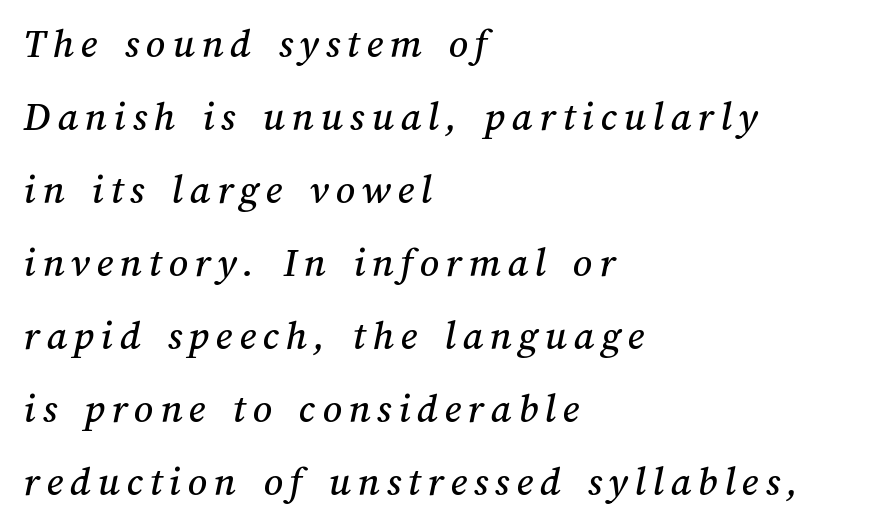
Q: Is the text underlined? A: No.
Q: How is the paragraph aligned? A: Left-aligned.
Q: Width (condensed, normal, or wide)? A: Normal.
Q: Stroke contrast? A: Medium.
Q: x-height? A: Medium.
Q: Monospaced? A: No.
